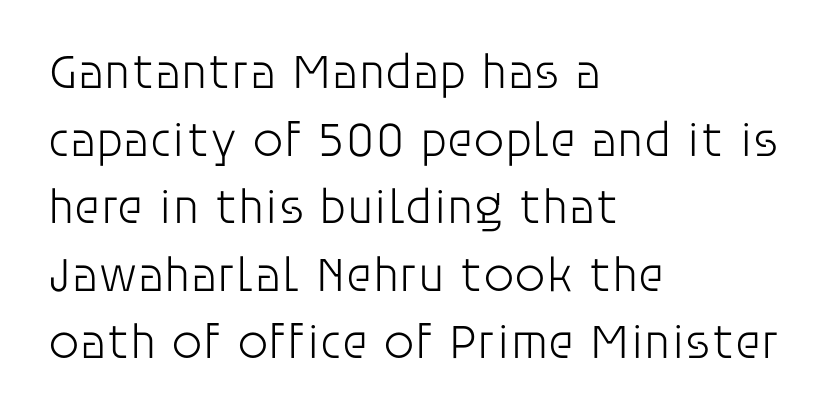
Stroke thickness stays within the range of a standard reading face or lighter. Varying glyph widths throughout — classic text-font behaviour. The text was rendered using a sans face with plain stroke endings. Any mark beneath the type? The region is blank. Tracking here is standard; glyphs follow each other at the usual distance. Is there any slant? The stems are plumb.
